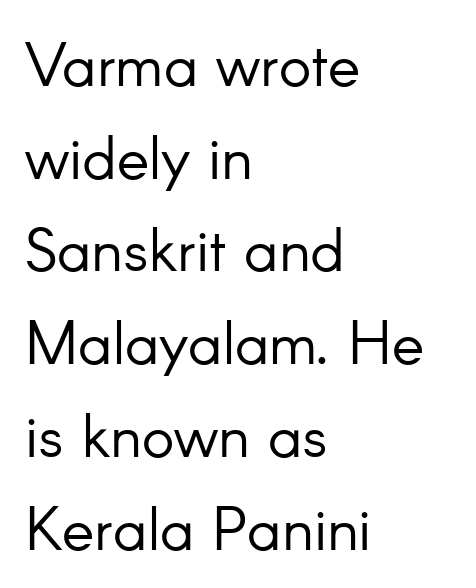
{"serif": "no", "italic": "no", "bold": "no", "weight": "light", "width": "normal", "stroke_contrast": "low", "x_height": "small", "monospaced": "no", "underline": "no", "align": "left", "line_spacing": "normal", "line_spacing_ratio": 1.52, "letter_spacing": "normal", "letter_spacing_em": 0.0, "glyph_px": 61}
